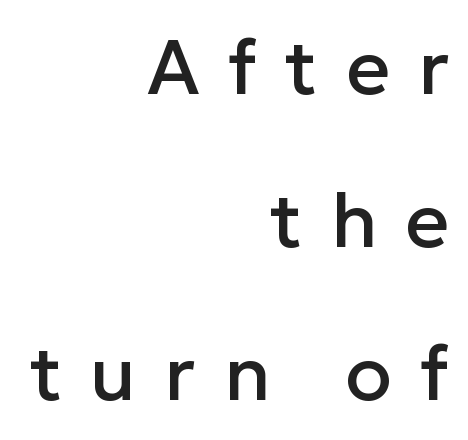
The glyphs in this specimen are sans serif. Unmarked baselines from the first word to the last. The typography opts for an upright posture over an oblique one. Here the designer chose a conventional face with non-uniform glyph widths. Reading down the column, the eye jumps a long way to each next line. The letters are spread apart with noticeably loose tracking.
